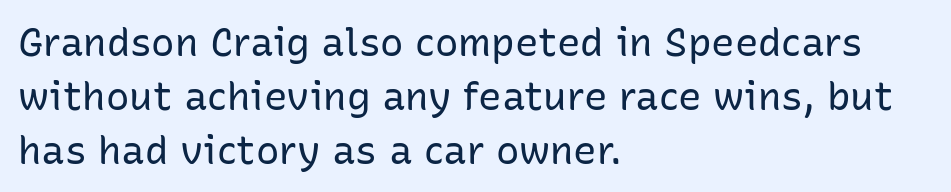
Q: Is the text bold? A: No.
Q: Is the text italic (slanted)? A: No, it is upright.
Q: Is the typeface a serif or a sans-serif typeface? A: Sans-serif.
Q: Is the text underlined? A: No.
Q: How is the paragraph aligned? A: Left-aligned.
Q: Is the spacing between letters normal or unusually wide? A: Normal.
Q: Is the spacing between lines tight, normal or loose? A: Normal.
Q: Width (condensed, normal, or wide)? A: Normal.
Q: Stroke contrast? A: Low.
Q: x-height? A: Medium.
Q: Monospaced? A: No.
